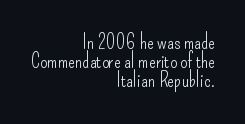
{"italic": "no", "bold": "no", "underline": "no", "align": "right", "line_spacing": "tight", "line_spacing_ratio": 0.96, "letter_spacing": "normal", "letter_spacing_em": 0.0, "glyph_px": 20}
